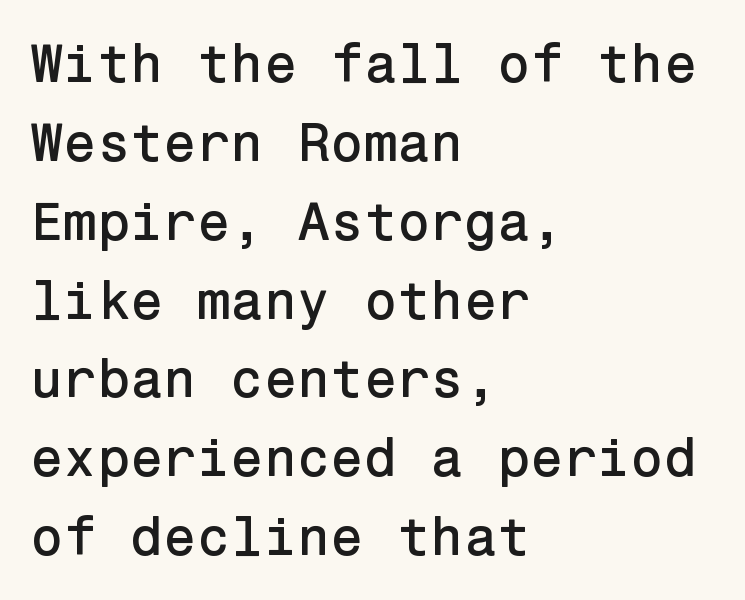
Q: Is the text italic (slanted)? A: No, it is upright.
Q: Is the typeface a serif or a sans-serif typeface? A: Sans-serif.
Q: Is the text underlined? A: No.
Q: How is the paragraph aligned? A: Left-aligned.
Q: Is the spacing between letters normal or unusually wide? A: Normal.
Q: Is the spacing between lines tight, normal or loose? A: Normal.
Q: Width (condensed, normal, or wide)? A: Normal.
Q: Stroke contrast? A: Low.
Q: x-height? A: Medium.
